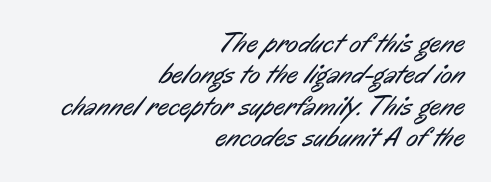
In CSS terms this would be text-align: right. This sample uses a sans-serif face. These lines are rendered in a variable-pitch font. The letterforms sit at book weight or below. Reading down the column, the eye jumps only a short way to each next line.
